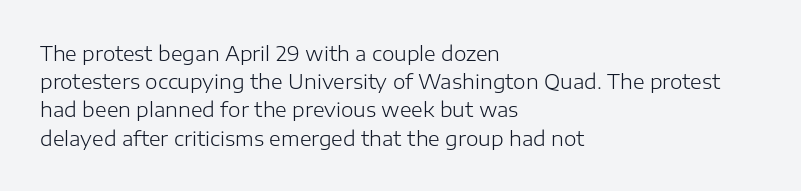
{"italic": "no", "bold": "no", "underline": "no", "align": "left", "line_spacing": "normal", "line_spacing_ratio": 1.41, "letter_spacing": "normal", "letter_spacing_em": 0.0, "glyph_px": 20}
